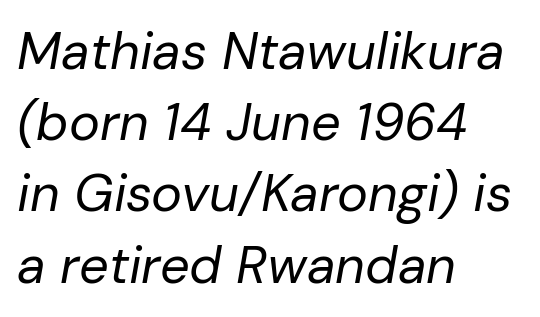
The face used here is proportionally spaced, like ordinary book or web type. Unbolded letterforms with no extra heft. Visually the block forms a straight wall on the left and a jagged coastline on the right. The area under the type is left untouched. Students, observe: this is what conventionally led text looks like.
